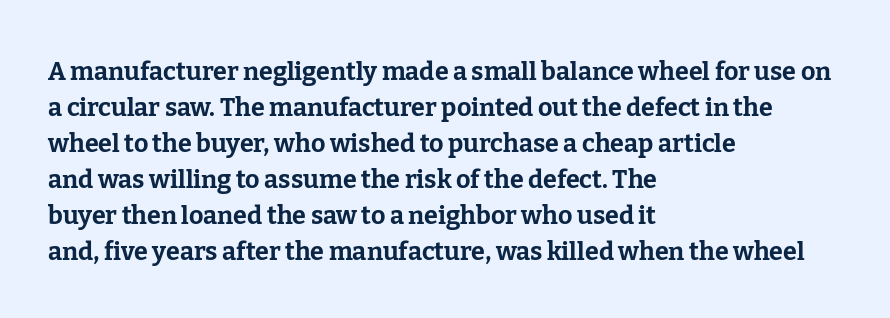
The image shows 25 px bold type, upright; set left-aligned, normal line spacing (1.44x), normal letter spacing, not underlined.
